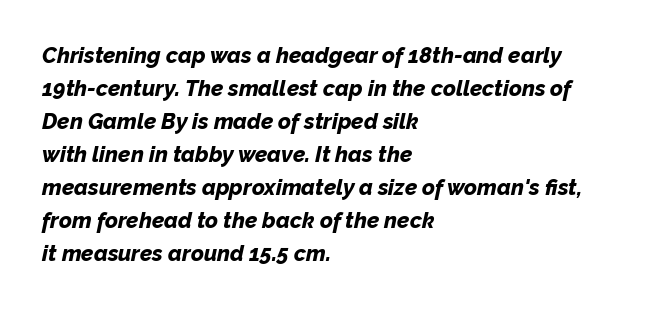
Q: Is the text bold? A: Yes.
Q: Is the text italic (slanted)? A: Yes, it leans right by about 12 degrees.
Q: Is the text underlined? A: No.
Q: How is the paragraph aligned? A: Left-aligned.
Q: Is the spacing between letters normal or unusually wide? A: Normal.
Q: Is the spacing between lines tight, normal or loose? A: Normal.
